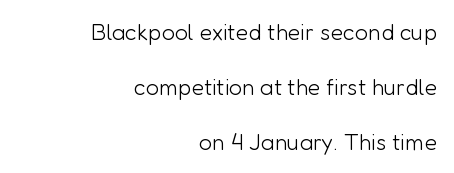
These lines stand farther apart than default settings would place them. The passage shown is not underscored anywhere. Ascenders rise straight up at ninety degrees. Does the copy run flush right? Yes — the right margin is perfectly even. The type is set solid horizontally, with unmodified tracking. Think standard paragraph weight, or any step lighter than that.
